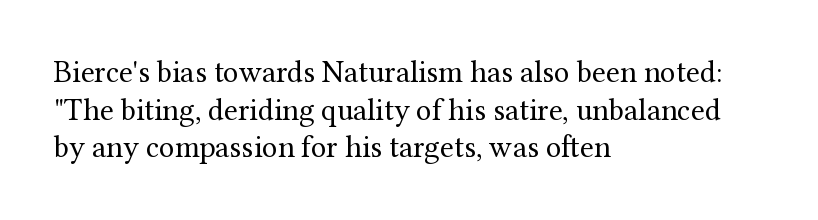
Q: Is the text bold? A: No.
Q: Is the text italic (slanted)? A: No, it is upright.
Q: Is the typeface a serif or a sans-serif typeface? A: Serif.
Q: Is the text underlined? A: No.
Q: How is the paragraph aligned? A: Left-aligned.
Q: Is the spacing between letters normal or unusually wide? A: Normal.
Q: Width (condensed, normal, or wide)? A: Normal.
Q: Stroke contrast? A: Medium.
Q: x-height? A: Medium.
Q: Monospaced? A: No.
